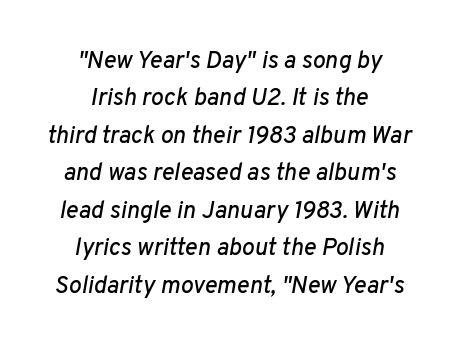
{"italic": "yes", "lean": "right", "slant_degrees": 10, "underline": "no", "align": "center", "line_spacing": "normal", "line_spacing_ratio": 1.56, "letter_spacing": "normal", "letter_spacing_em": 0.0, "glyph_px": 24}
